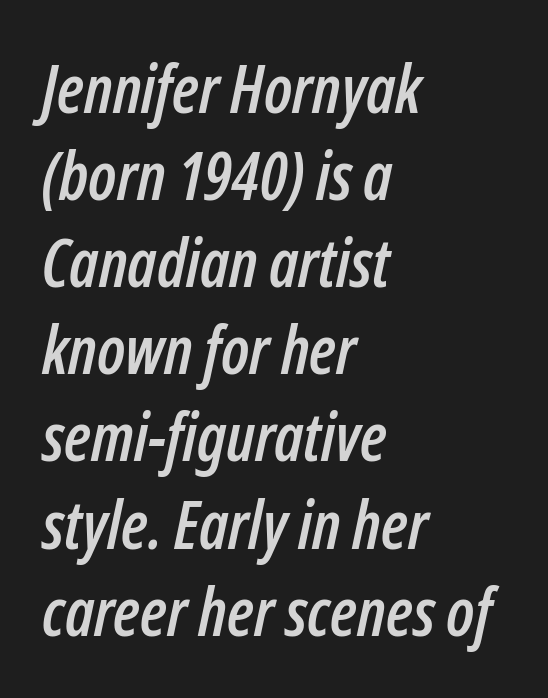
{"italic": "yes", "lean": "right", "slant_degrees": 12, "width": "condensed", "stroke_contrast": "low", "x_height": "medium", "monospaced": "no", "underline": "no", "align": "left", "line_spacing": "normal", "line_spacing_ratio": 1.32, "letter_spacing": "normal", "letter_spacing_em": 0.0, "glyph_px": 66}
